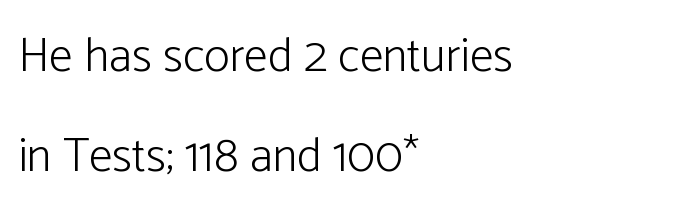
Each row of text sits above clean, open space. Upright lettering throughout. Type style note: lacks serifs. This rendering leaves character spacing at its baseline value.
